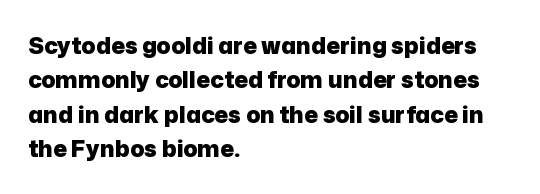
Is the letter spacing exaggerated? No — it looks like the ordinary default. Reading down the block, your eye returns to a fixed left position each line. Heavy-handed strokes throughout: this text is bold. Just letters on the line, the space beneath them empty. Baseline-to-baseline distance is the conventional proportion of letter height. A roman cut, with each character standing at attention.
